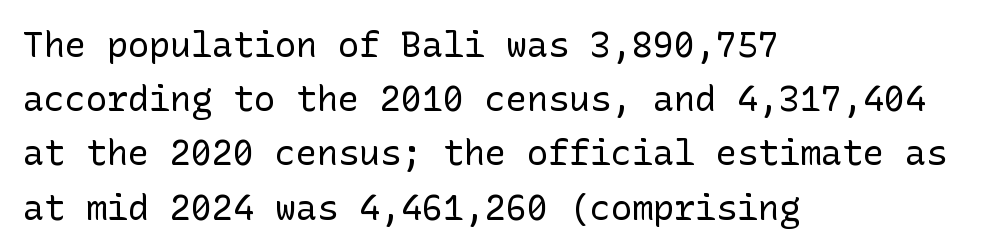
The image shows 35 px regular-weight sans-serif type, upright; set left-aligned, normal line spacing (1.55x), normal letter spacing, not underlined; low stroke contrast and a medium x-height.
